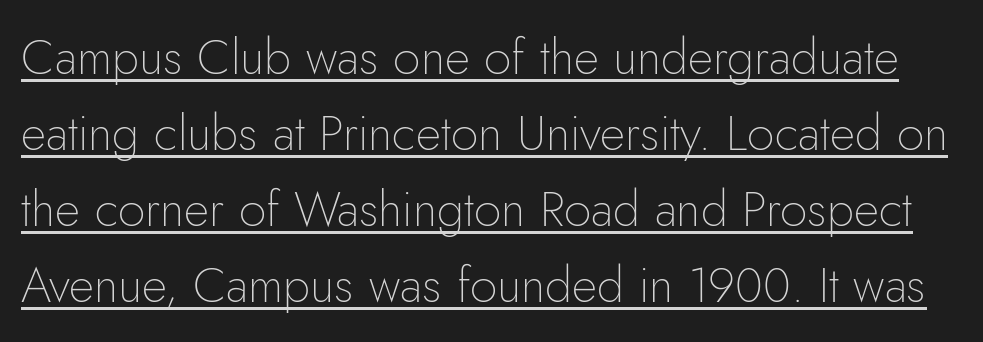
{"serif": "no", "italic": "no", "bold": "no", "weight": "thin", "width": "normal", "stroke_contrast": "low", "x_height": "small", "monospaced": "no", "underline": "yes", "line_spacing": "normal", "line_spacing_ratio": 1.55, "letter_spacing": "normal", "letter_spacing_em": 0.0, "glyph_px": 49}
